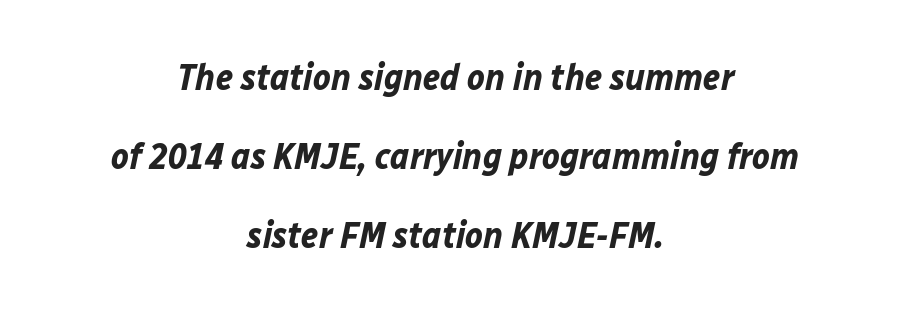
Q: Is the text bold? A: Yes.
Q: Is the text italic (slanted)? A: Yes, it leans right by about 12 degrees.
Q: Is the text underlined? A: No.
Q: How is the paragraph aligned? A: Centered.
Q: Is the spacing between letters normal or unusually wide? A: Normal.
Q: Is the spacing between lines tight, normal or loose? A: Loose.
Q: Width (condensed, normal, or wide)? A: Normal.
Q: Stroke contrast? A: Low.
Q: x-height? A: Medium.
Q: Monospaced? A: No.
